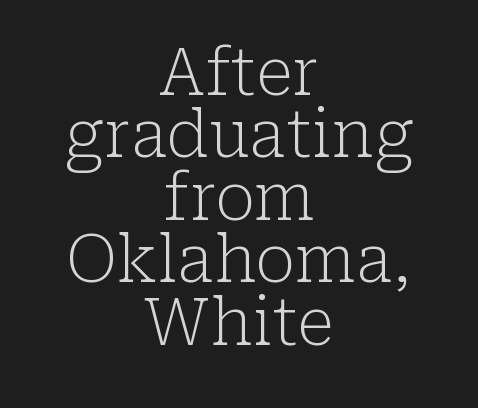
Closely set lines give the paragraph a compact silhouette. Spacing verdict: proportional, widths tailored to each character. The typesetter chose a symmetrical, centered arrangement here. The rendering keeps characters at their native spacing. Is there any slant? The stems are plumb. The cut favours lightness, reaching ordinary text weight at its darkest.
